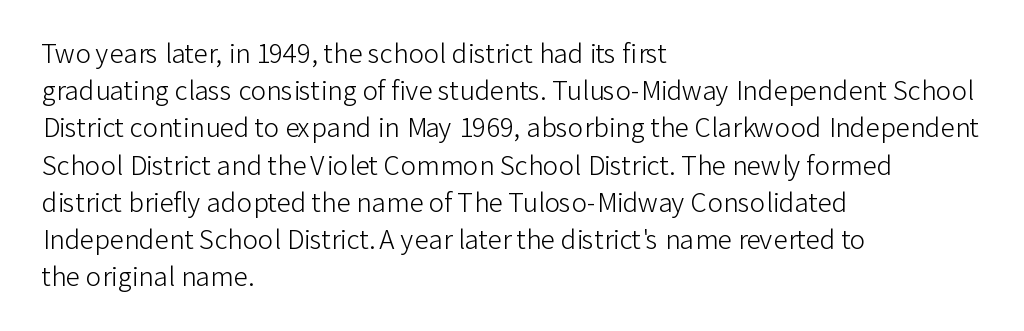
The rendering anchors every line to the left-hand side. A clean baseline with only descenders dipping below it. No chunkiness to these letters — they're not bold. Leading matches the norm, producing a regular column. Ascenders rise straight up at ninety degrees. Nobody touched the tracking dial on this one.
